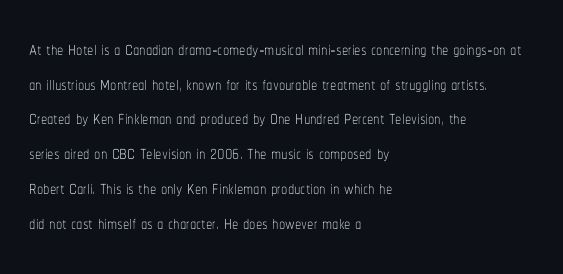
The letters stand straight up with perfectly vertical stems. The typesetter chose a ragged-right arrangement here. What's the leading like? Ordinary, nothing unusual. Nothing unusual about the tracking: characters are spaced as the font intends. Is the stroke heavy? The answer is a plain regular-or-lighter.
